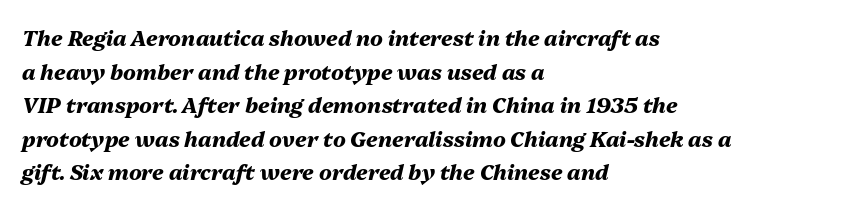
Q: Is the text bold? A: Yes.
Q: Is the text italic (slanted)? A: Yes, it leans right by about 13 degrees.
Q: Is the text underlined? A: No.
Q: How is the paragraph aligned? A: Left-aligned.
Q: Is the spacing between letters normal or unusually wide? A: Normal.
Q: Is the spacing between lines tight, normal or loose? A: Normal.
